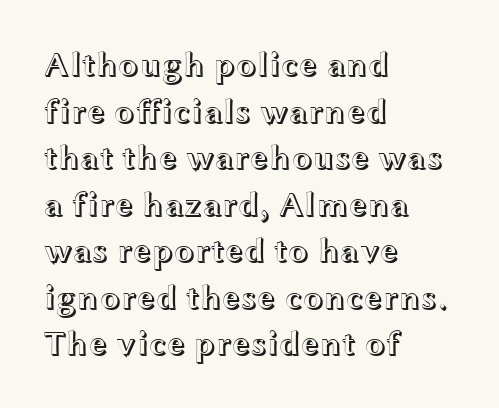
The ragged edge is on the right, which tells us the setting is flush left. Has an underline been added? It has not. The face used here is proportionally spaced, like ordinary book or web type. Ordinary non-slanted type is in use.
